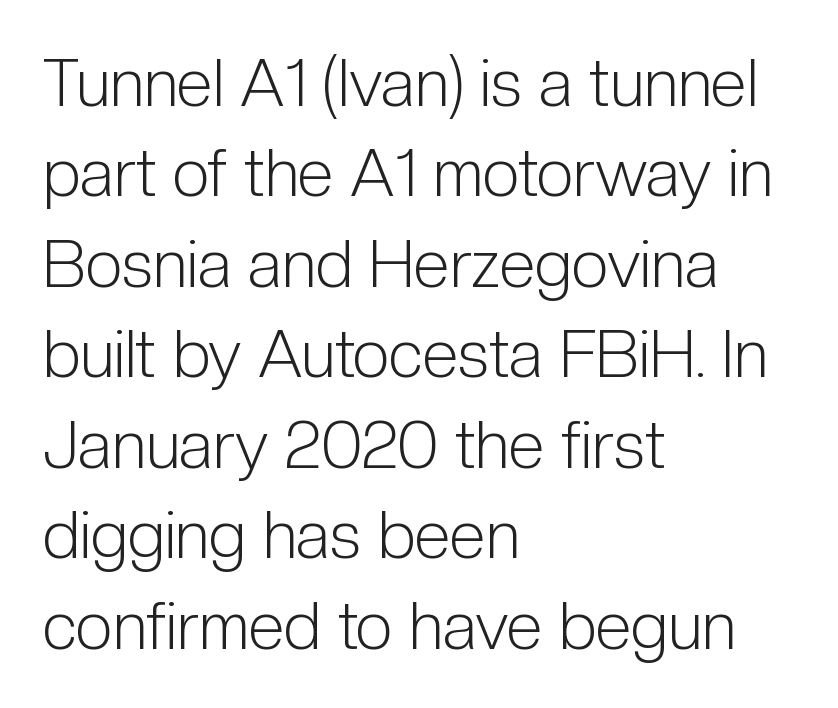
Q: Is the text bold? A: No.
Q: Is the text italic (slanted)? A: No, it is upright.
Q: Is the typeface a serif or a sans-serif typeface? A: Sans-serif.
Q: Is the text underlined? A: No.
Q: How is the paragraph aligned? A: Left-aligned.
Q: Is the spacing between letters normal or unusually wide? A: Normal.
Q: Is the spacing between lines tight, normal or loose? A: Normal.
Q: Width (condensed, normal, or wide)? A: Condensed.
Q: Stroke contrast? A: Low.
Q: x-height? A: Medium.
Q: Monospaced? A: No.
